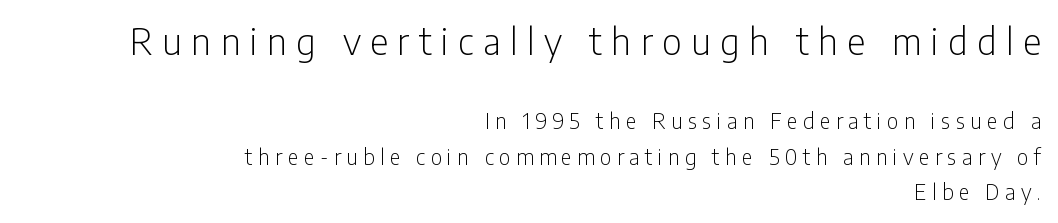
The image shows 36 px light, condensed sans-serif type, upright; set right-aligned, normal line spacing (1.7x), unusually wide letter spacing (+0.26 em), not underlined; the first (top) block is 1.71x larger; low stroke contrast and a medium x-height.
